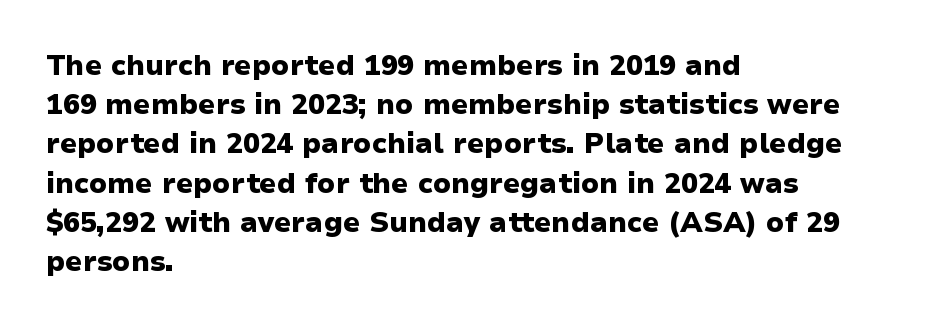
Letter spacing: default. Type without underlining. Which margin do the lines hug? The left one — the right edge is uneven. The glyphs in this specimen are sans serif.
